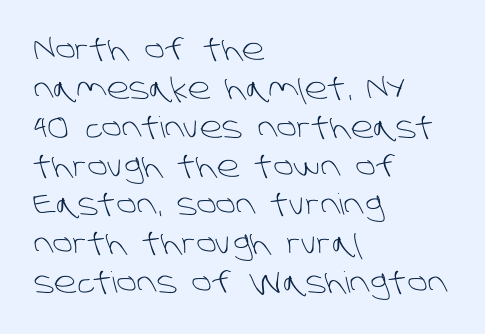
{"serif": "no", "bold": "no", "weight": "light", "width": "normal", "stroke_contrast": "low", "x_height": "large", "monospaced": "no", "underline": "no", "align": "left", "line_spacing": "normal", "line_spacing_ratio": 1.34, "letter_spacing": "normal", "letter_spacing_em": 0.0, "glyph_px": 29}
